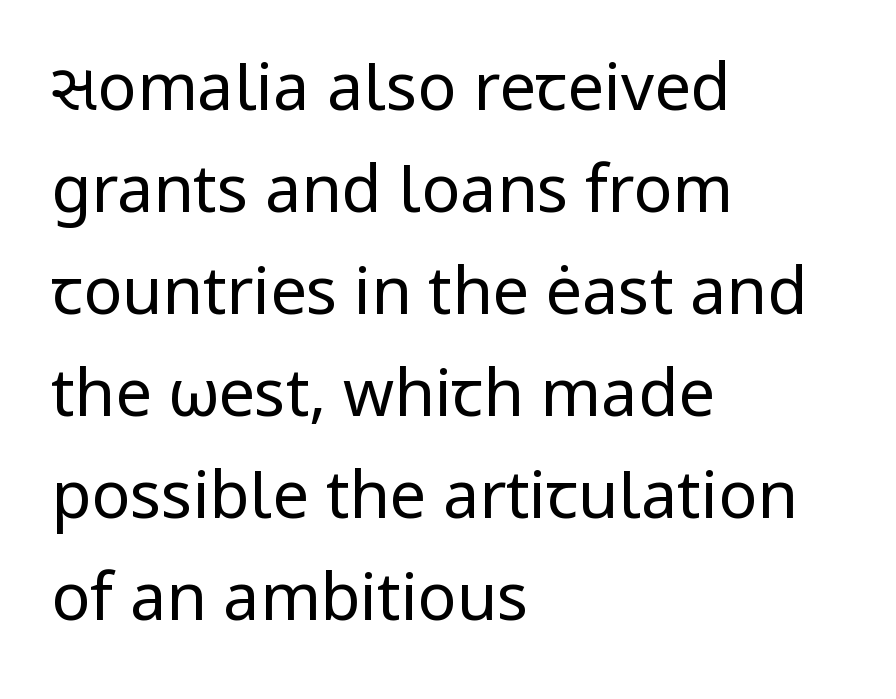
{"serif": "no", "italic": "no", "bold": "no", "weight": "regular", "width": "normal", "stroke_contrast": "low", "x_height": "medium", "monospaced": "no", "underline": "no", "align": "left", "line_spacing": "normal", "line_spacing_ratio": 1.57, "letter_spacing": "normal", "letter_spacing_em": 0.0, "glyph_px": 65}
